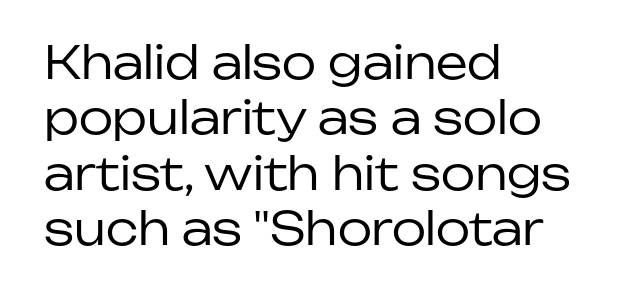
A typesetter would label this face a sans. Layout note: lines flush left. Honestly, the letter spacing is just normal — you wouldn't notice it. The letters look calm and open, with moderate or lighter stems. Is this a fixed-width face? No — the glyphs have proportional, varying widths.
